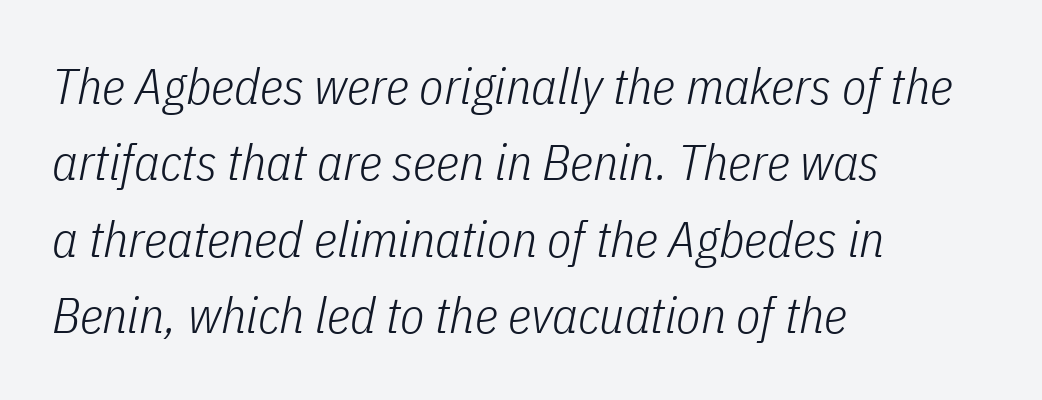
Look at the tracking — it's just the regular setting, nothing added. Varying glyph widths throughout — classic text-font behaviour. Weight class: somewhere from thin through regular. The paragraph shown leans on its left margin. These lines sit exactly where default settings would place them.
